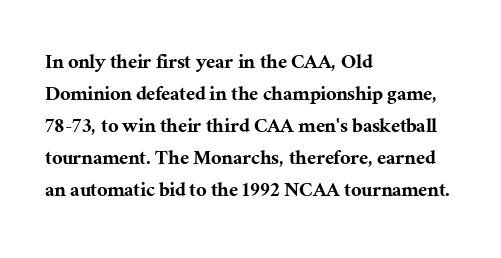
{"italic": "no", "underline": "no", "align": "left", "line_spacing": "normal", "line_spacing_ratio": 1.39, "letter_spacing": "normal", "letter_spacing_em": 0.0, "glyph_px": 23}
